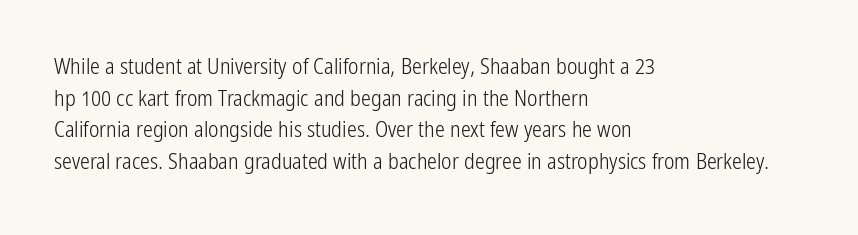
The image shows 22 px text type, upright; set left-aligned, normal line spacing (1.44x), normal letter spacing, not underlined.
